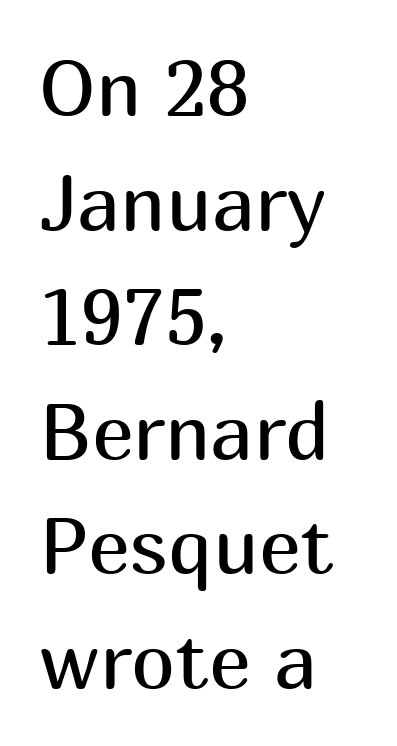
The image shows 79 px regular-weight sans-serif type, upright; set left-aligned, normal line spacing (1.45x), normal letter spacing, not underlined; medium stroke contrast and a medium x-height.
